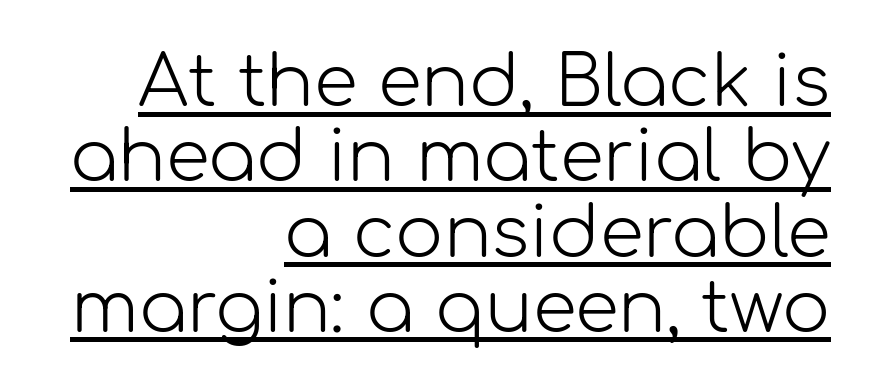
The image shows 71 px light sans-serif type, upright; set right-aligned, tight line spacing (1.06x), normal letter spacing, underlined; low stroke contrast and a medium x-height.
